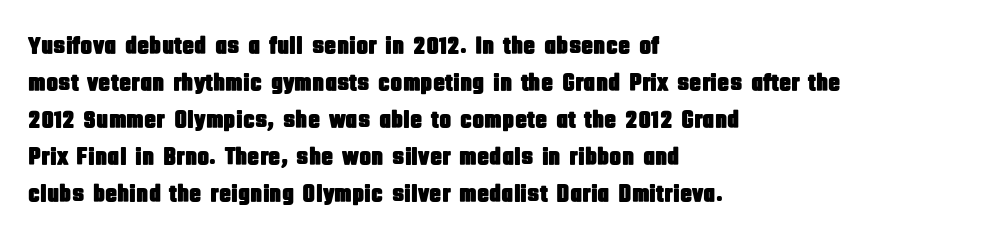
Q: Is the text italic (slanted)? A: No, it is upright.
Q: Is the text underlined? A: No.
Q: How is the paragraph aligned? A: Left-aligned.
Q: Is the spacing between letters normal or unusually wide? A: Normal.
Q: Is the spacing between lines tight, normal or loose? A: Normal.
